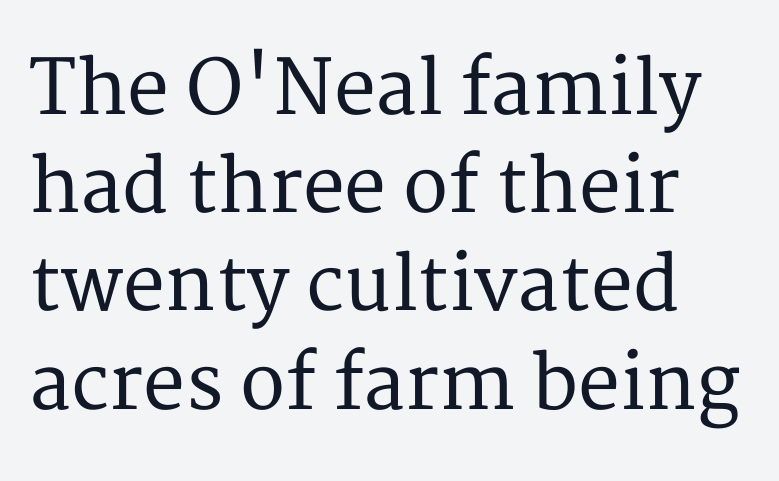
The image shows 75 px serif type, upright; set normal line spacing (1.31x), normal letter spacing, not underlined; medium stroke contrast and a medium x-height.
